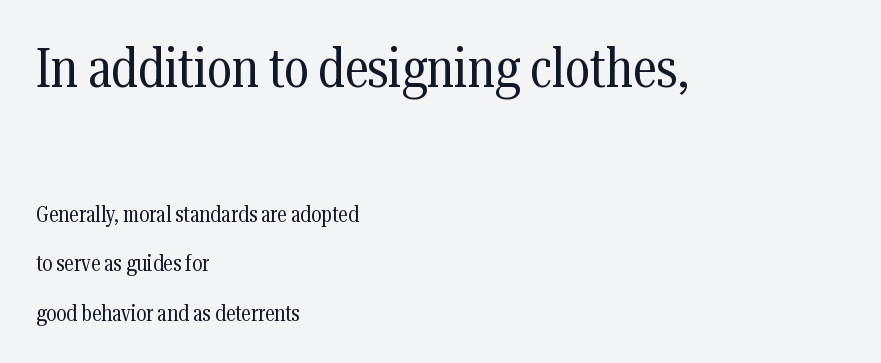
The image shows 54 px regular-weight, condensed serif type, upright; set left-aligned, loose line spacing (2.25x), normal letter spacing, not underlined; the first (top) block is 2.45x larger; medium stroke contrast and a medium x-height.
